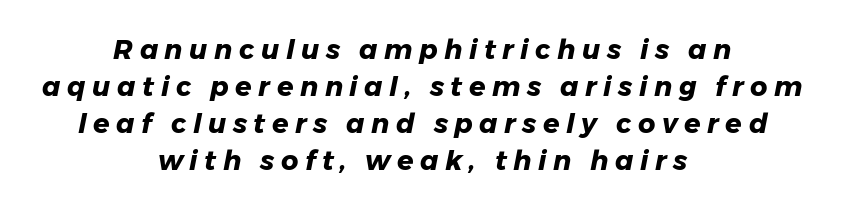
{"italic": "yes", "lean": "right", "slant_degrees": 11, "bold": "yes", "underline": "no", "align": "center", "line_spacing": "normal", "line_spacing_ratio": 1.37, "letter_spacing": "wide", "letter_spacing_em": 0.24, "glyph_px": 27}
